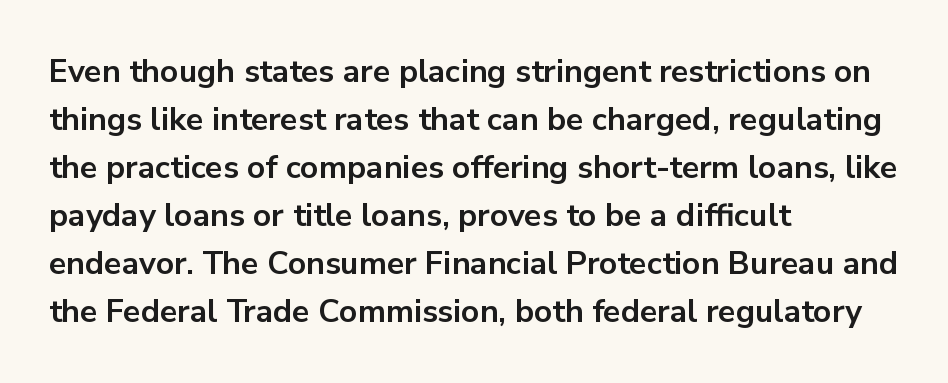
The image shows 32 px bold sans-serif type, upright; set left-aligned, normal line spacing (1.5x), normal letter spacing, not underlined; low stroke contrast and a medium x-height.
